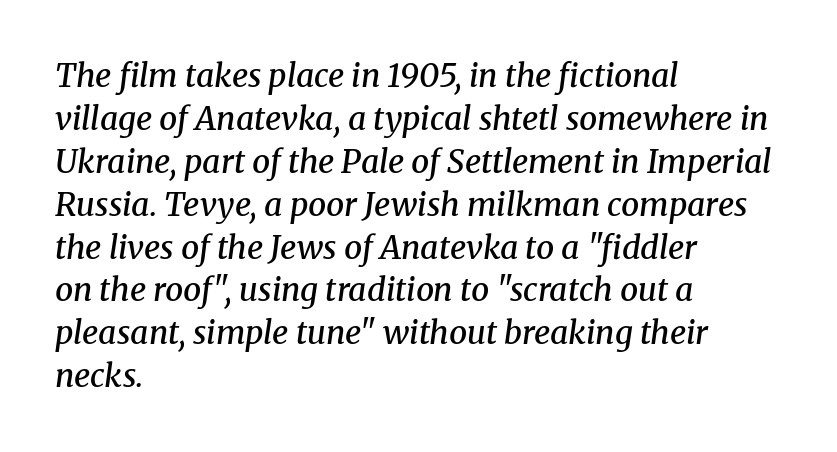
{"serif": "yes", "italic": "yes", "lean": "right", "slant_degrees": 8, "bold": "semi", "weight": "semibold", "width": "normal", "stroke_contrast": "medium", "x_height": "medium", "monospaced": "no", "underline": "no", "align": "left", "line_spacing": "normal", "line_spacing_ratio": 1.34, "letter_spacing": "normal", "letter_spacing_em": 0.0, "glyph_px": 32}
